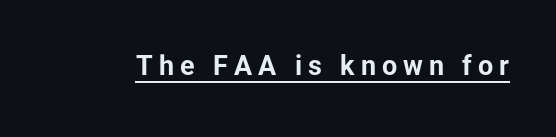
The image shows 27 px bold type, upright; set unusually wide letter spacing (+0.22 em), underlined.
